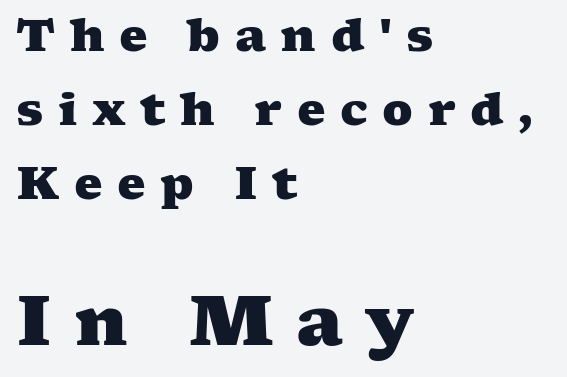
Q: Is the text bold? A: Yes.
Q: Is the typeface a serif or a sans-serif typeface? A: Serif.
Q: Is the text underlined? A: No.
Q: How is the paragraph aligned? A: Left-aligned.
Q: Is the spacing between letters normal or unusually wide? A: Unusually wide.
Q: Is the spacing between lines tight, normal or loose? A: Normal.
Q: Which block of text is set in a larger size, the first (top) or the second (bottom)? A: The second (bottom) one.
Q: Width (condensed, normal, or wide)? A: Wide.
Q: Stroke contrast? A: Medium.
Q: x-height? A: Medium.
Q: Monospaced? A: No.
